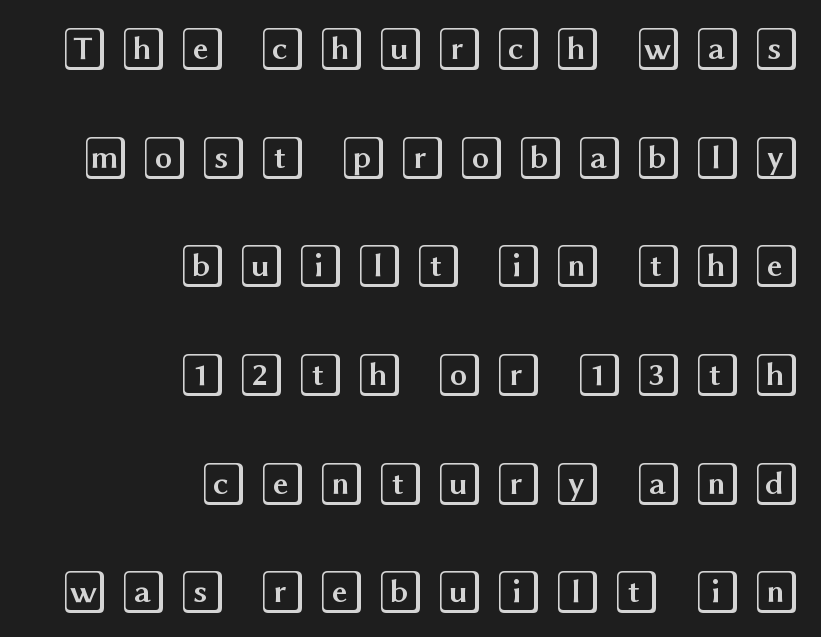
Tall strokes in this sample are plumb rather than angled. Summary of vertical rhythm: relaxed, with wide interline spacing. Display-style spreading of the glyphs; the letterfit is very open. Each row of text sits above clean, open space. The setting favours the right margin, as signatures and pull-quotes sometimes do.
